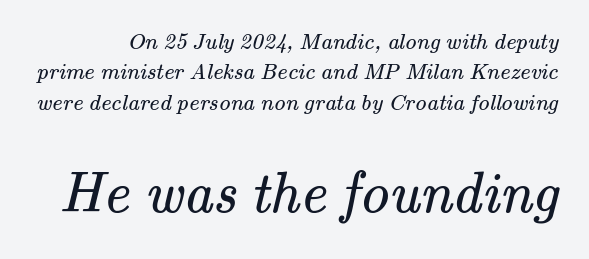
The image shows 58 px regular-weight serif type; set normal line spacing (1.32x), normal letter spacing, not underlined; the second (bottom) block is 2.52x larger; medium stroke contrast and a small x-height.
